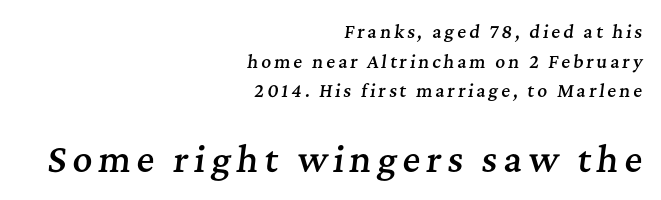
The image shows 34 px semibold serif type, italic (leaning right); set right-aligned, line spacing 1.75x, not underlined; the second (bottom) block is 2.0x larger; medium stroke contrast and a medium x-height.
